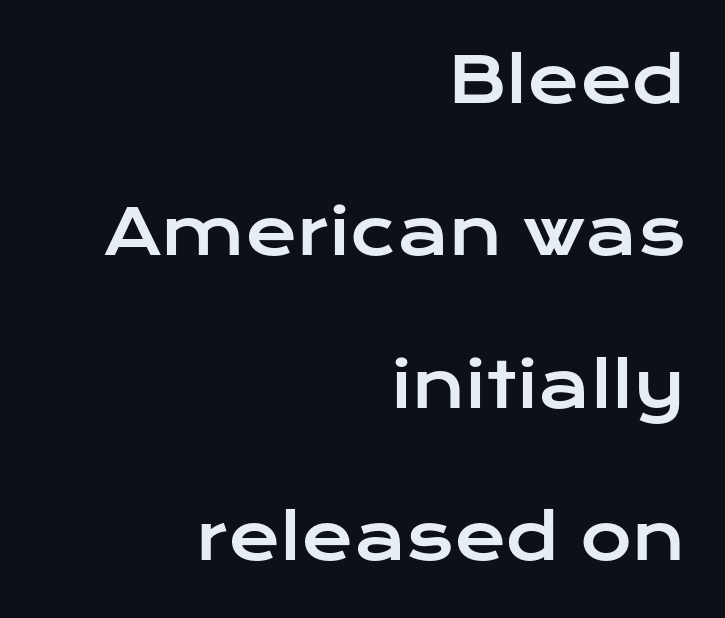
The image shows 63 px wide sans-serif type, upright; set right-aligned, loose line spacing (2.42x), normal letter spacing, not underlined; low stroke contrast and a medium x-height.
